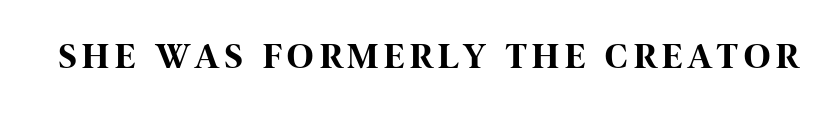
Unlike a traditional serif, this face leaves its strokes unadorned. In terms of posture, this sample is upright. Set as a true bold cut, around the 700 mark. Decoration check: the copy has no underline. The letters advance in unequal steps, a hallmark of proportional type.
